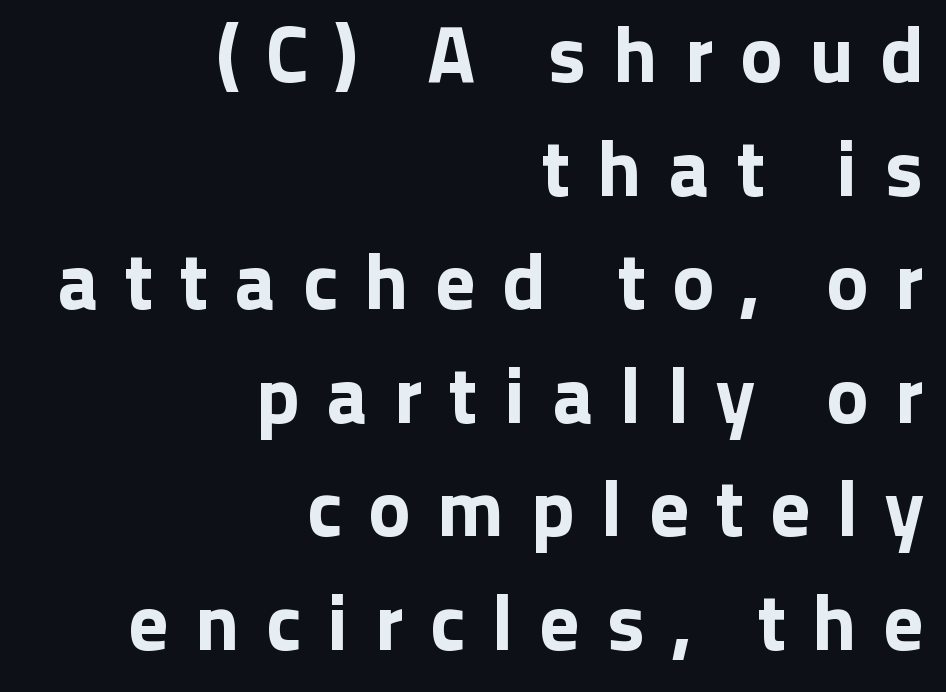
Look at the bottom of the vertical strokes: they stop flat, with no serifs. This sample has the flowing, uneven cadence of proportional lettering. Honestly, the letter spacing is so wide it's the main thing you notice. Descender tails drop into unmarked territory. Style check: upright. Does the leading feel generous? No, just average.
